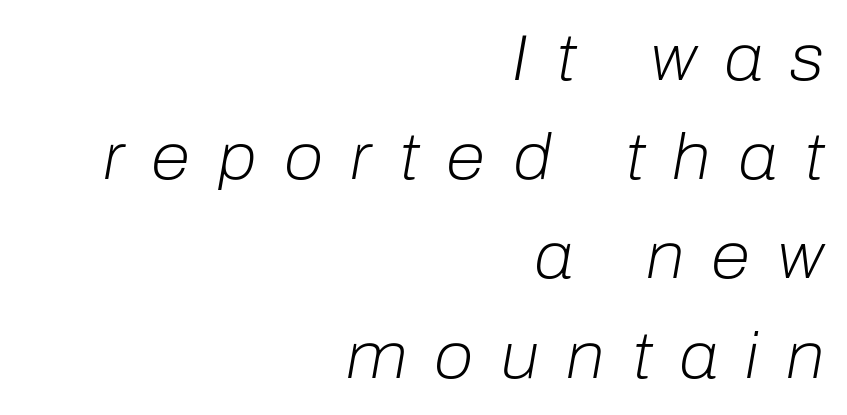
Q: Is the text bold? A: No.
Q: Is the text italic (slanted)? A: Yes, it leans right by about 10 degrees.
Q: Is the text underlined? A: No.
Q: How is the paragraph aligned? A: Right-aligned.
Q: Is the spacing between letters normal or unusually wide? A: Unusually wide.
Q: Is the spacing between lines tight, normal or loose? A: Normal.
Q: Width (condensed, normal, or wide)? A: Normal.
Q: Stroke contrast? A: Low.
Q: x-height? A: Medium.
Q: Monospaced? A: No.
